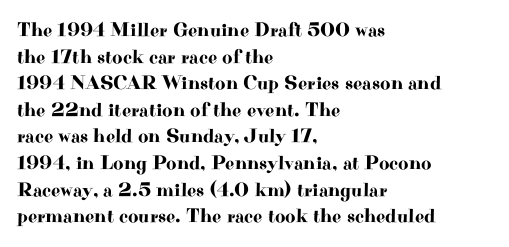
The image shows 20 px text type, upright; set left-aligned, normal line spacing (1.33x), normal letter spacing, not underlined.
